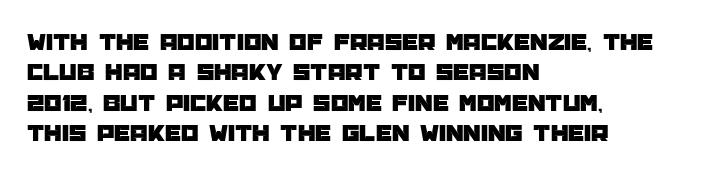
The image shows 25 px text type, upright; set left-aligned, line spacing 1.22x, normal letter spacing, not underlined.
